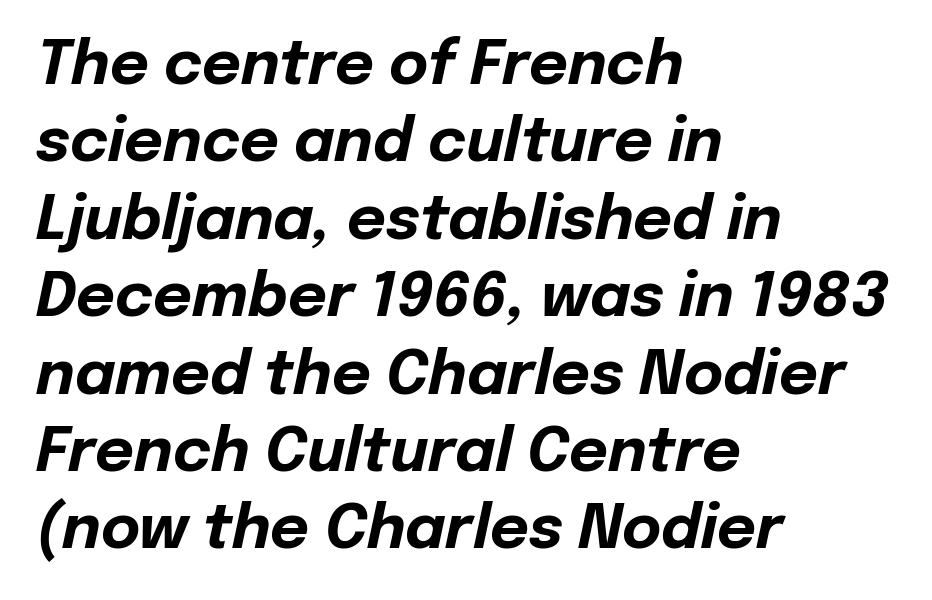
Beneath every word, the page is bare. These lines carry a lot of weight — the face is fully bold. If you drew a line through each stem, it would be angled. This sample uses plain, unmodified letter spacing.
